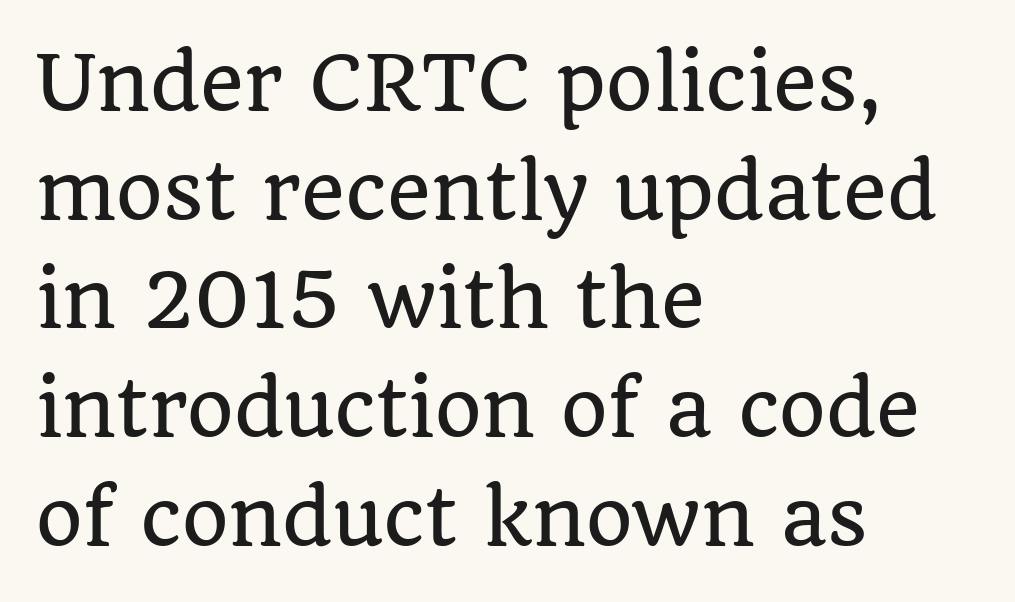
The image shows 75 px serif type, upright; set left-aligned, normal line spacing (1.45x), normal letter spacing, not underlined; low stroke contrast and a large x-height.
